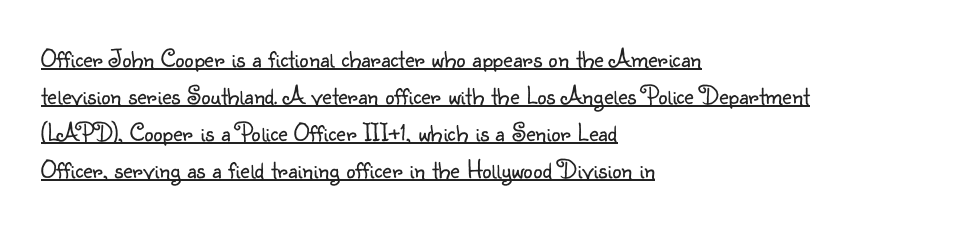
Q: Is the text bold? A: No.
Q: Is the text italic (slanted)? A: No, it is upright.
Q: Is the text underlined? A: Yes.
Q: How is the paragraph aligned? A: Left-aligned.
Q: Is the spacing between letters normal or unusually wide? A: Normal.
Q: Is the spacing between lines tight, normal or loose? A: Normal.
